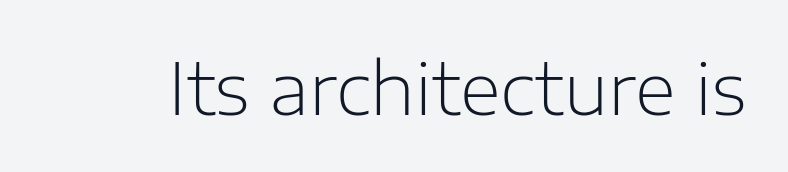
{"serif": "no", "italic": "no", "bold": "no", "weight": "light", "width": "normal", "stroke_contrast": "low", "x_height": "medium", "monospaced": "no", "underline": "no", "letter_spacing": "normal", "letter_spacing_em": 0.0, "glyph_px": 71}
